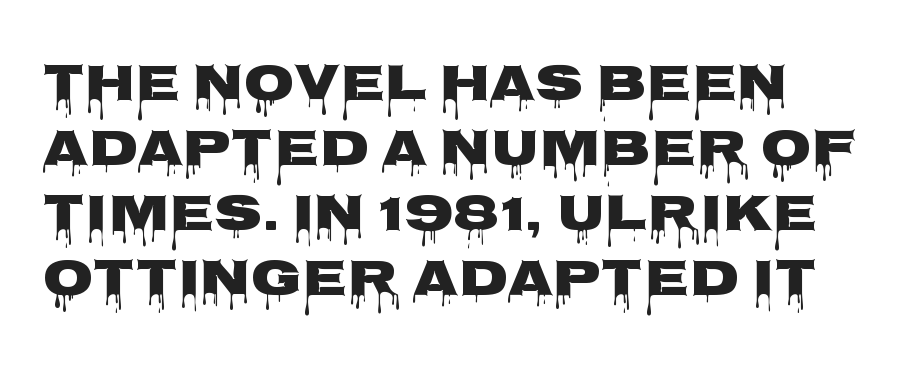
The image shows 52 px wide sans-serif type, upright; set normal line spacing (1.25x), normal letter spacing, not underlined; low stroke contrast and a large x-height.
